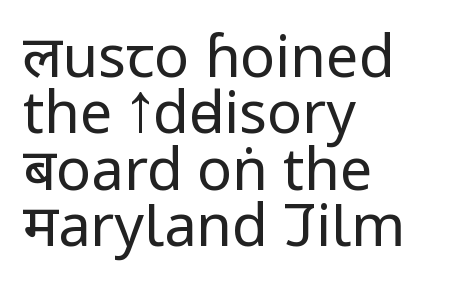
{"serif": "no", "italic": "no", "bold": "no", "weight": "regular", "width": "condensed", "stroke_contrast": "low", "x_height": "large", "monospaced": "no", "underline": "no", "align": "left", "line_spacing": "tight", "line_spacing_ratio": 0.97, "letter_spacing": "normal", "letter_spacing_em": 0.0, "glyph_px": 58}
